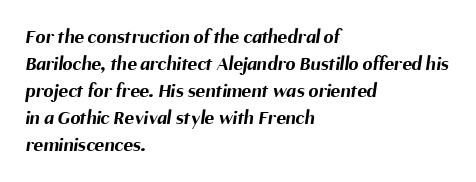
Q: Is the text bold? A: Yes.
Q: Is the text underlined? A: No.
Q: How is the paragraph aligned? A: Left-aligned.
Q: Is the spacing between letters normal or unusually wide? A: Normal.
Q: Is the spacing between lines tight, normal or loose? A: Normal.
